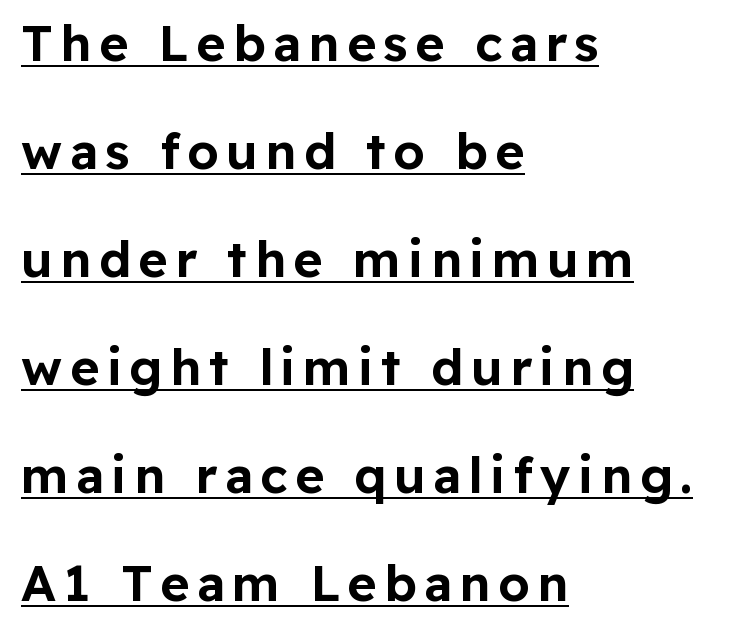
Descenders here cross a horizontal rule under the line. The paragraph shown leans on its left margin. The type sits square on the baseline with zero lean. A typesetter would call this proportional, since set widths differ per character. How would I describe the line gaps? Wide and relaxed.
